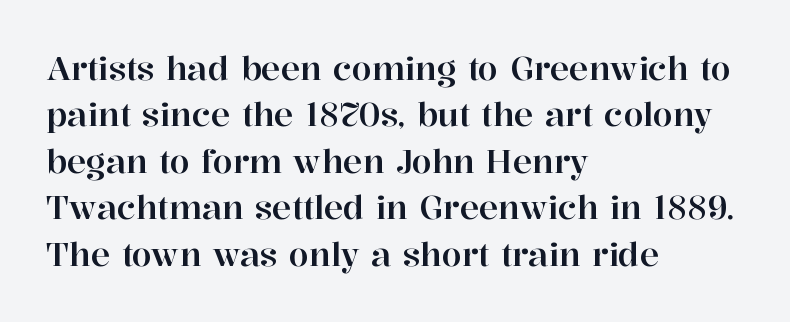
Letters rest on an invisible, unmarked baseline. A typesetter would mark this as roman, not italic. Vertically, the passage feels balanced, rows spaced as you'd expect. Check where the strokes stop: tiny serifs finish them off. A typesetter would call this proportional, since set widths differ per character. Left-aligned paragraph, ragged on the right.
